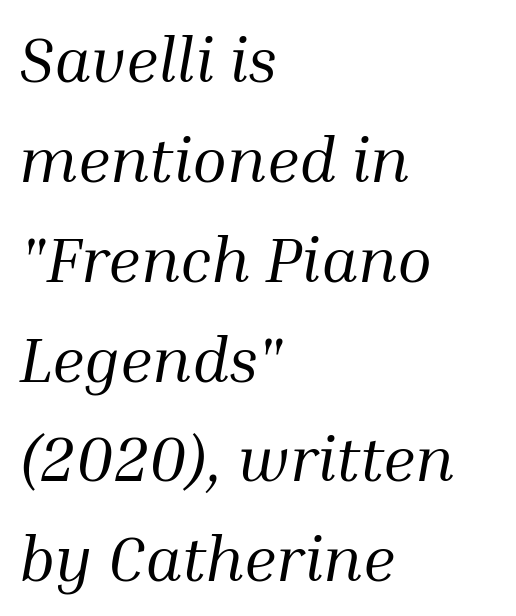
Letter spacing: default. No extra ink here — the face is not bold. These lines were composed using italics. The face used here is proportionally spaced, like ordinary book or web type. Layout note: lines flush left. Reading down the column, the eye jumps a familiar distance to each next line.
